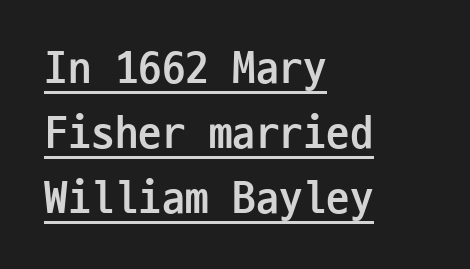
In terms of letterspacing, this is plain default setting. If you measured baseline to baseline, you'd find a middling distance. The lettering is marked with a stroke running underneath it. Check where the strokes stop: nothing finishes them off — pure sans.
